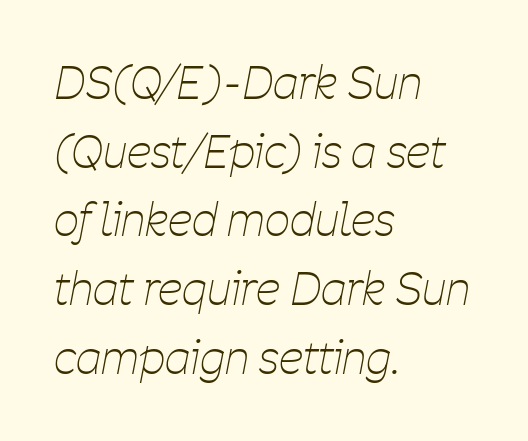
Every character sits at an angle, as italics do. Is this a heavy cut? Hardly; it is regular or lighter. The rag falls on the right side of this text block. Character widths vary here, with narrow letters taking less room than wide ones. Notice how descenders clear the ascenders below comfortably — that's standard leading. Bare-footed words on every line.
